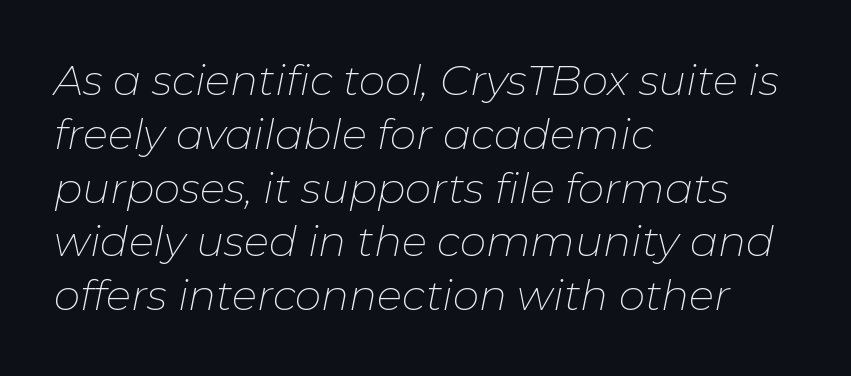
The image shows 42 px thin type, italic (leaning right); set left-aligned, normal line spacing (1.28x), normal letter spacing, not underlined; low stroke contrast and a medium x-height.
